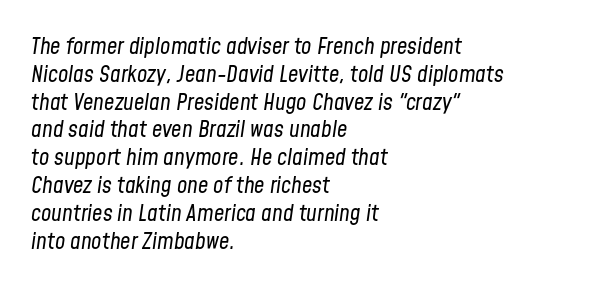
Teacher's note: observe the even left margin — that is flush-left alignment. Rendered with sloped, italic letterforms. Compared with typical body copy, the letter spacing here is the same. Heft: none added — not bold. The words here are not underlined.
